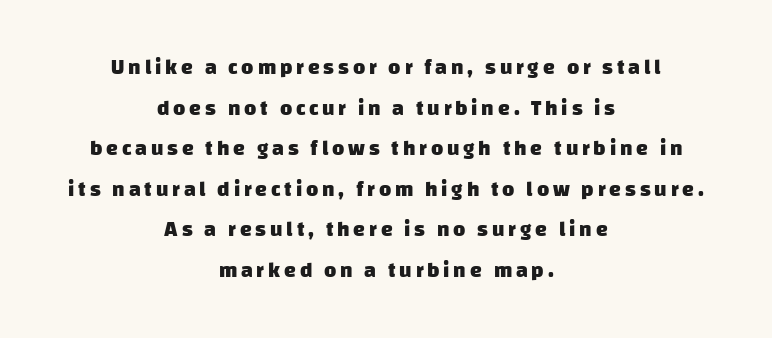
{"bold": "yes", "underline": "no", "align": "center", "line_spacing": "loose", "line_spacing_ratio": 1.93, "glyph_px": 21}
